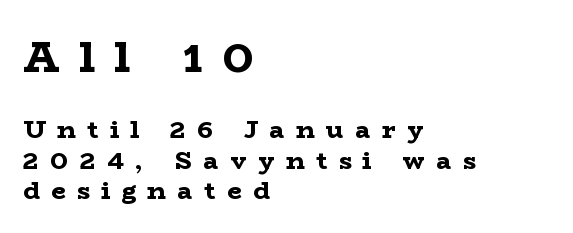
The image shows 43 px bold, wide serif type, upright; set left-aligned, line spacing 1.21x, unusually wide letter spacing (+0.46 em), not underlined; the first (top) block is 1.72x larger; low stroke contrast and a medium x-height.
